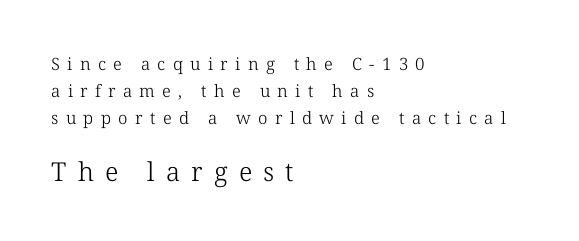
{"italic": "no", "bold": "no", "underline": "no", "align": "left", "line_spacing": "normal", "line_spacing_ratio": 1.6, "letter_spacing": "wide", "letter_spacing_em": 0.43, "larger_block": "second", "size_ratio": 1.53, "glyph_px": 26}
